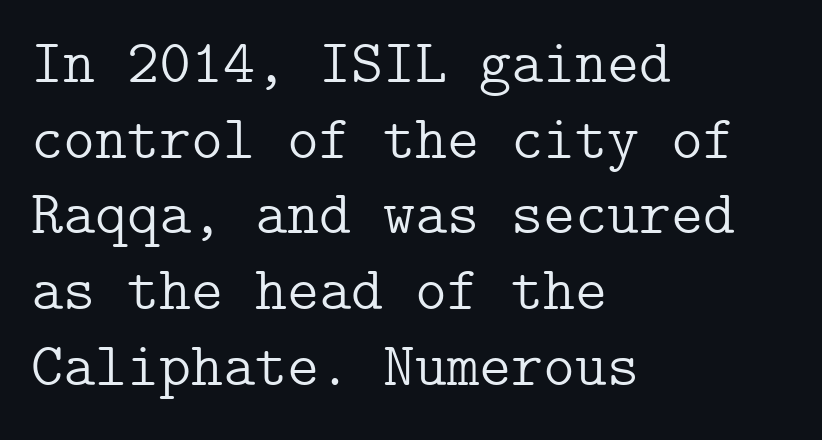
{"serif": "yes", "italic": "no", "bold": "no", "weight": "light", "width": "normal", "stroke_contrast": "low", "x_height": "medium", "underline": "no", "align": "left", "line_spacing_ratio": 1.24, "letter_spacing": "normal", "letter_spacing_em": 0.0, "glyph_px": 61}
